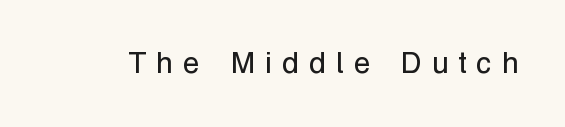
The image shows 30 px regular-weight sans-serif type, upright; set unusually wide letter spacing (+0.33 em), not underlined; low stroke contrast and a medium x-height.
